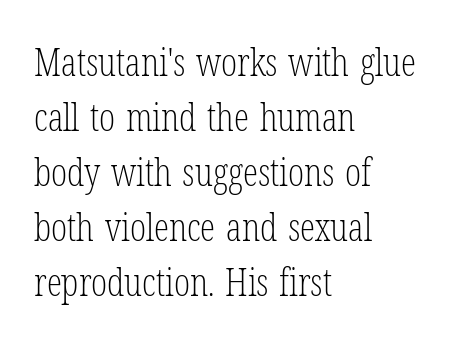
Q: Is the text bold? A: No.
Q: Is the text italic (slanted)? A: No, it is upright.
Q: Is the typeface a serif or a sans-serif typeface? A: Serif.
Q: Is the text underlined? A: No.
Q: How is the paragraph aligned? A: Left-aligned.
Q: Is the spacing between letters normal or unusually wide? A: Normal.
Q: Is the spacing between lines tight, normal or loose? A: Normal.
Q: Width (condensed, normal, or wide)? A: Condensed.
Q: Stroke contrast? A: Low.
Q: x-height? A: Medium.
Q: Monospaced? A: No.
